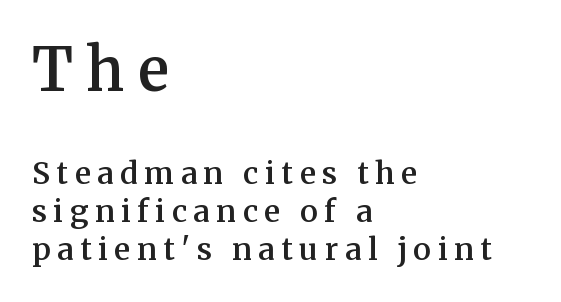
Looks like regular typesetting: each glyph gets only the width it needs. Typographic density is moderately raised because the face is semibold. A bare baseline throughout the passage. Vertical strokes here are truly vertical.
